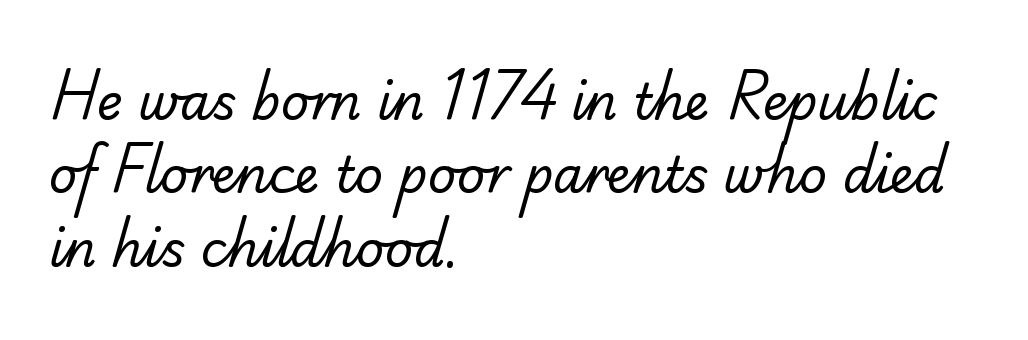
{"serif": "no", "bold": "no", "weight": "regular", "width": "normal", "stroke_contrast": "low", "x_height": "small", "monospaced": "no", "underline": "no", "align": "left", "line_spacing": "normal", "line_spacing_ratio": 1.5, "letter_spacing": "normal", "letter_spacing_em": 0.0, "glyph_px": 49}
